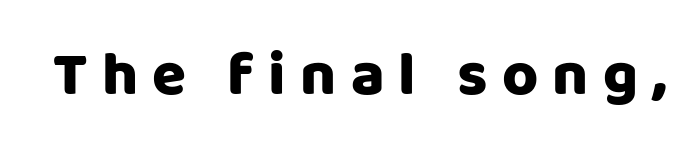
The strip under each line holds only bare page. Looks like regular typesetting: each glyph gets only the width it needs. The lettering holds an erect, upright posture throughout. What kind of face is this? One without serifs — a sans.
